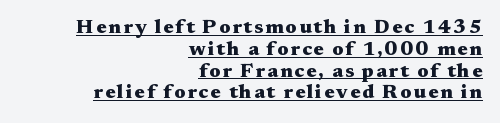
The image shows 20 px bold type, upright; set right-aligned, tight line spacing (1.09x), underlined.
